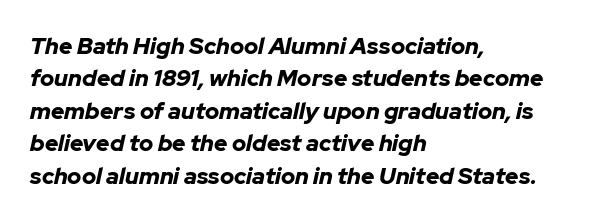
{"italic": "yes", "lean": "right", "slant_degrees": 12, "bold": "yes", "underline": "no", "align": "left", "line_spacing": "normal", "line_spacing_ratio": 1.41, "letter_spacing": "normal", "letter_spacing_em": 0.0, "glyph_px": 23}
